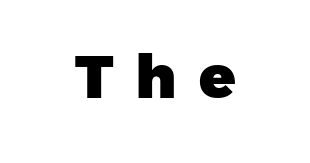
Q: Is the text bold? A: Yes.
Q: Is the typeface a serif or a sans-serif typeface? A: Sans-serif.
Q: Is the text underlined? A: No.
Q: Is the spacing between letters normal or unusually wide? A: Unusually wide.
Q: Width (condensed, normal, or wide)? A: Normal.
Q: Stroke contrast? A: Low.
Q: x-height? A: Medium.
Q: Monospaced? A: No.
